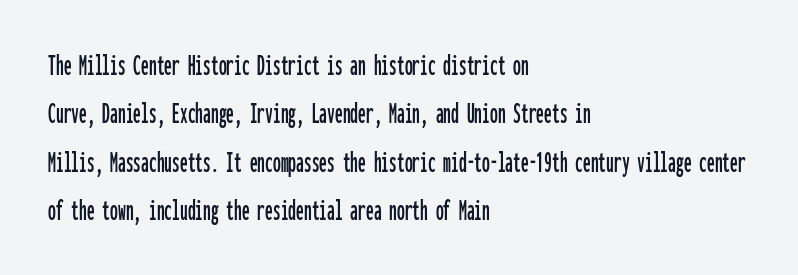
No feet cap the strokes, marking this as sans-serif type. A normal amount of white space separates one row of letters from the next. Notice how the stems are strictly vertical — no italics here. Nobody drew a line under any word here. Nothing unusual about the tracking: characters are spaced as the font intends. One-word summary of the alignment: left.
